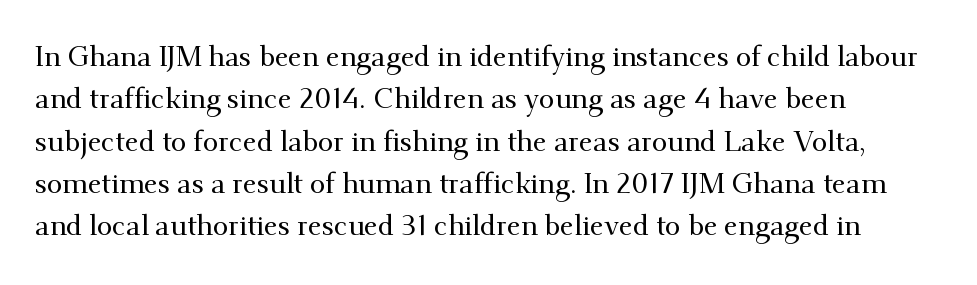
The image shows 28 px serif type, upright; set left-aligned, normal line spacing (1.51x), normal letter spacing, not underlined; medium stroke contrast and a small x-height.
